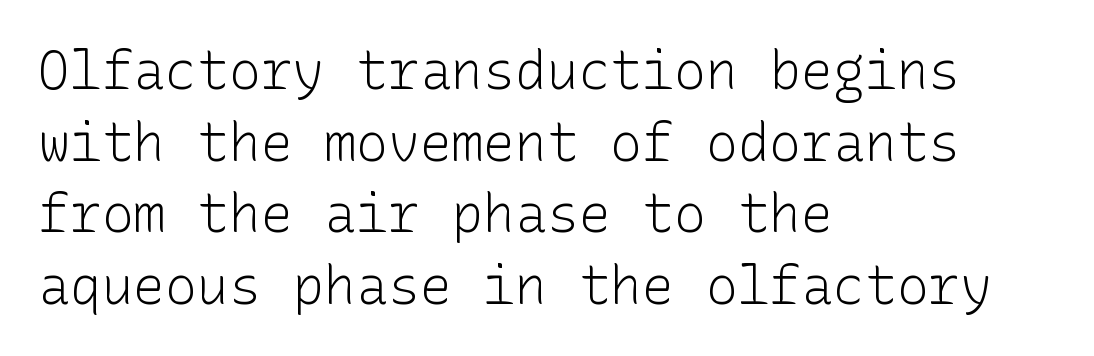
{"serif": "no", "italic": "no", "bold": "no", "weight": "light", "width": "normal", "stroke_contrast": "low", "x_height": "medium", "underline": "no", "align": "left", "line_spacing": "normal", "line_spacing_ratio": 1.35, "letter_spacing": "normal", "letter_spacing_em": 0.0, "glyph_px": 53}
